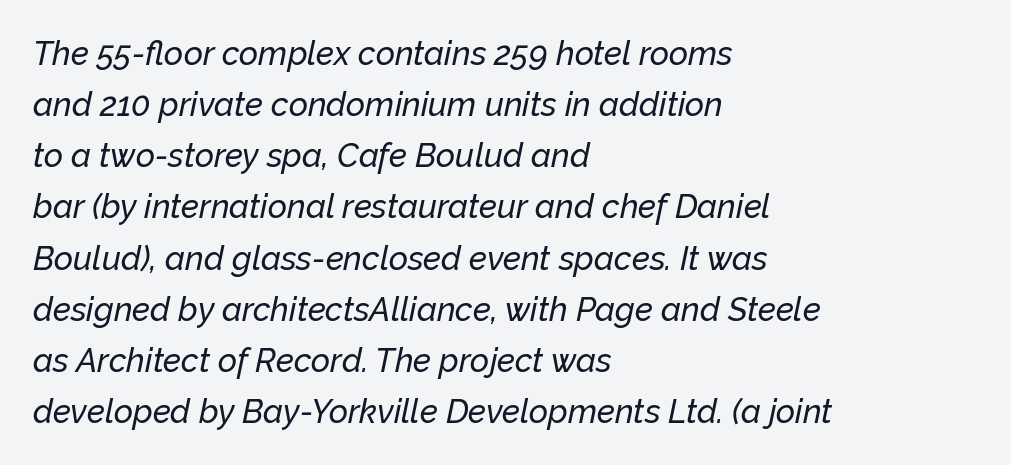
This sample has the flowing, uneven cadence of proportional lettering. Is the type slanted? Yes — the strokes lean at a clear angle. The face used here is rendered with its standard letterfit. One glance says typical: line gaps are just what's usual. The setting favours the left margin, as ordinary paragraphs usually do.
